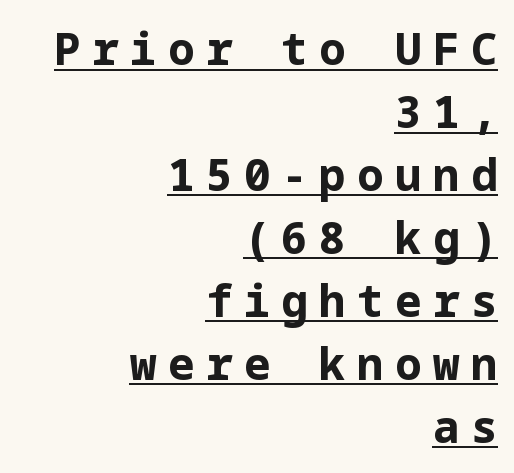
{"serif": "no", "italic": "no", "bold": "yes", "weight": "bold", "width": "normal", "stroke_contrast": "low", "x_height": "medium", "underline": "yes", "align": "right", "line_spacing": "normal", "line_spacing_ratio": 1.43, "letter_spacing": "wide", "letter_spacing_em": 0.26, "glyph_px": 44}
